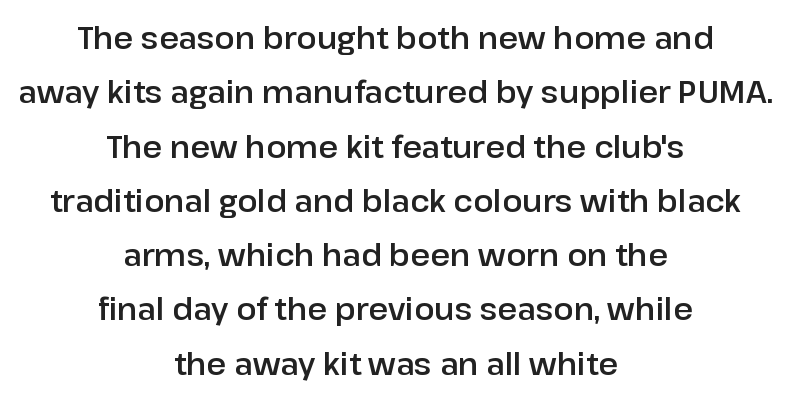
Here the designer chose a conventional face with non-uniform glyph widths. The glyphs are unaccompanied by any horizontal stroke below them. The letters sit at their default tracking, neither squeezed nor spread. Serifs: no, the terminals of the letterforms are clean. This sample is center-justified, so both line endings float freely. Posture: upright roman.
